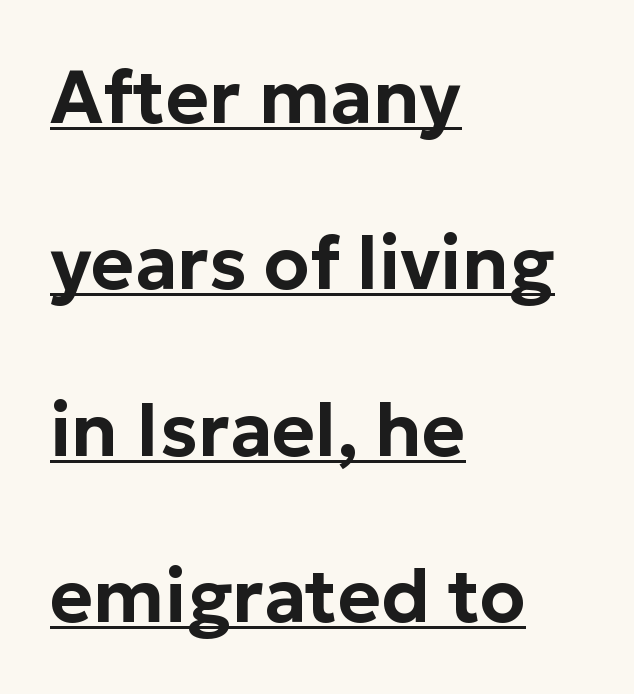
Standard letterfit; no display-style spreading of the glyphs. If you drew a line through each stem, it would be perfectly vertical. Do the characters align in a grid? No, the font is proportional. Leading is clearly above the norm, producing a sparse column. A classic flush-left, rag-right setting is used for this passage.
